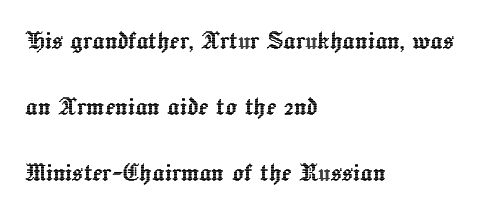
{"italic": "no", "width": "normal", "x_height": "medium", "monospaced": "no", "underline": "no", "align": "left", "line_spacing": "loose", "line_spacing_ratio": 2.2, "letter_spacing": "normal", "letter_spacing_em": 0.0, "glyph_px": 30}
